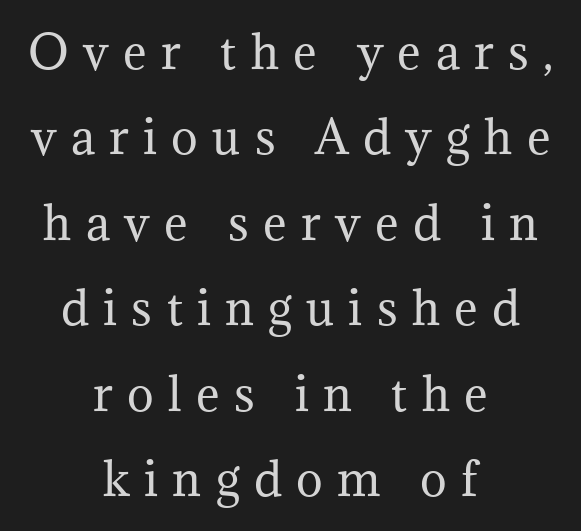
Inter-character spacing is expanded well beyond the font's built-in metrics. Vertically, the passage feels expansive, rows floating well apart. Glance below the letters and you will spot only blank space. The font's upright variant was chosen for this text. Where is the straight margin? There isn't one; the lines are centered. Summary of weight: not heavy and not bold.
